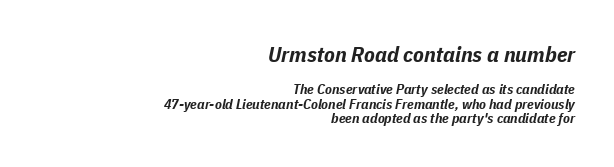
{"italic": "yes", "lean": "right", "slant_degrees": 11, "bold": "yes", "underline": "no", "align": "right", "line_spacing": "tight", "line_spacing_ratio": 1.03, "letter_spacing": "normal", "letter_spacing_em": 0.0, "larger_block": "first", "size_ratio": 1.57, "glyph_px": 22}
